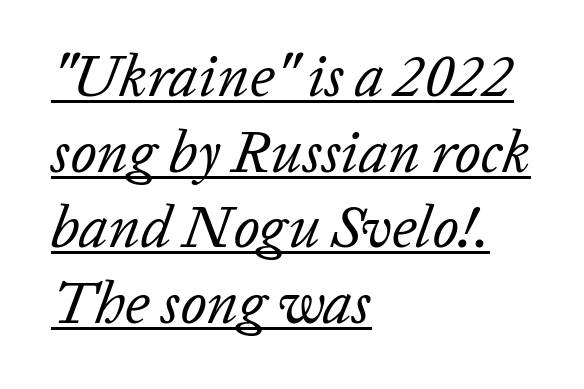
The image shows 59 px regular-weight type, italic (leaning right); set left-aligned, normal line spacing (1.28x), normal letter spacing, underlined; low stroke contrast and a medium x-height.
